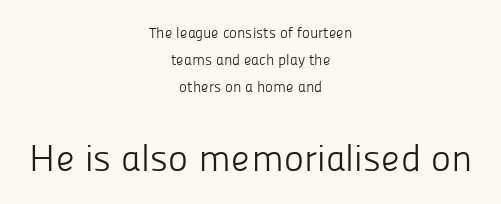
Is this a heavy cut? Hardly; it is regular or lighter. A typesetter would mark this as roman, not italic. You could not count columns in this text — the font is proportionally spaced. The foot of each line stays bare and open. These lines are centered, leaving both edges ragged.
